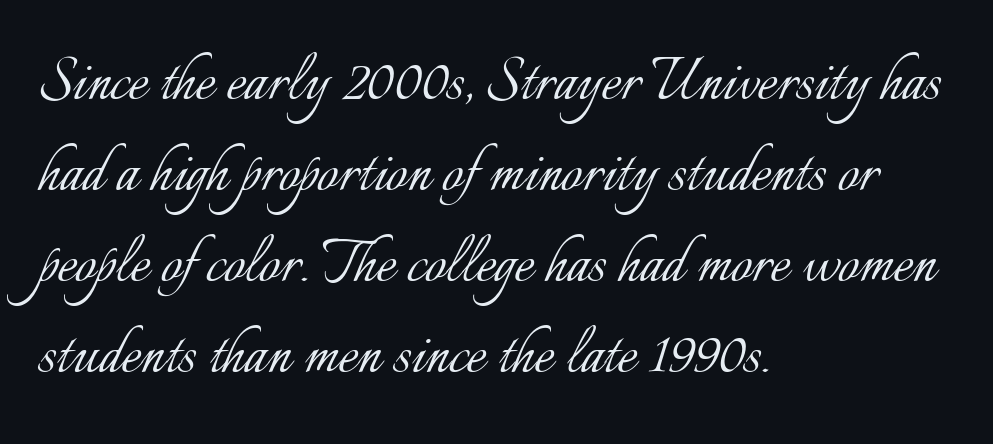
Q: Is the text bold? A: No.
Q: Is the text italic (slanted)? A: Yes.
Q: Is the text underlined? A: No.
Q: How is the paragraph aligned? A: Left-aligned.
Q: Is the spacing between letters normal or unusually wide? A: Normal.
Q: Width (condensed, normal, or wide)? A: Normal.
Q: Stroke contrast? A: Low.
Q: x-height? A: Small.
Q: Monospaced? A: No.
